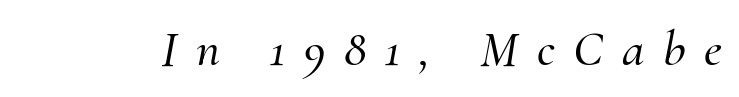
{"serif": "yes", "italic": "yes", "lean": "right", "slant_degrees": 10, "width": "normal", "stroke_contrast": "medium", "x_height": "small", "monospaced": "no", "underline": "no", "letter_spacing": "wide", "letter_spacing_em": 0.37, "glyph_px": 51}
